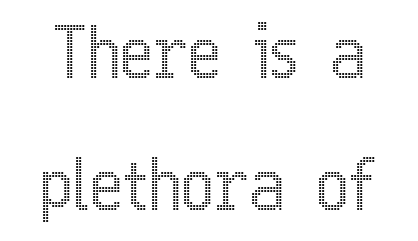
{"italic": "no", "width": "condensed", "x_height": "medium", "monospaced": "no", "underline": "no", "line_spacing_ratio": 1.88, "letter_spacing": "normal", "letter_spacing_em": 0.0, "glyph_px": 70}
